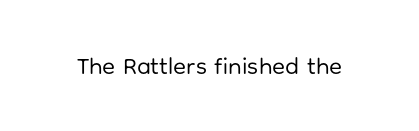
{"italic": "no", "bold": "no", "underline": "no", "letter_spacing": "normal", "letter_spacing_em": 0.0, "glyph_px": 24}
